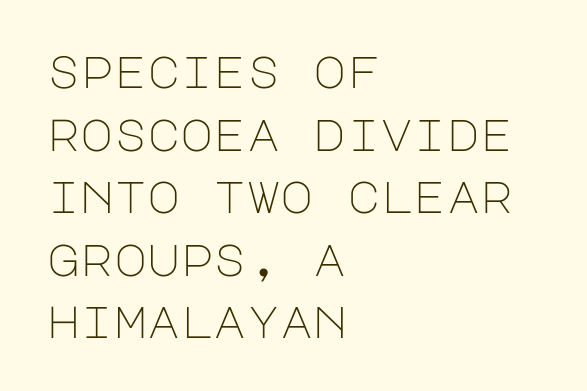
The image shows 45 px light sans-serif type, upright; set left-aligned, normal line spacing (1.39x), normal letter spacing, not underlined; low stroke contrast and a large x-height.
